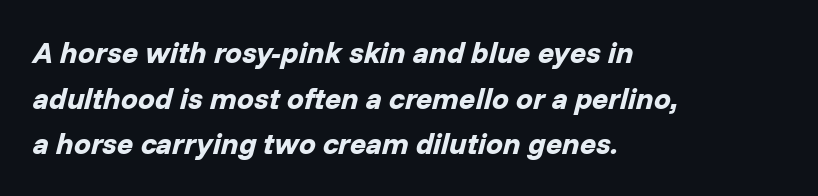
{"italic": "yes", "lean": "right", "slant_degrees": 14, "bold": "yes", "weight": "bold", "width": "normal", "stroke_contrast": "low", "x_height": "medium", "monospaced": "no", "underline": "no", "align": "left", "line_spacing": "normal", "line_spacing_ratio": 1.52, "letter_spacing": "normal", "letter_spacing_em": 0.0, "glyph_px": 30}
